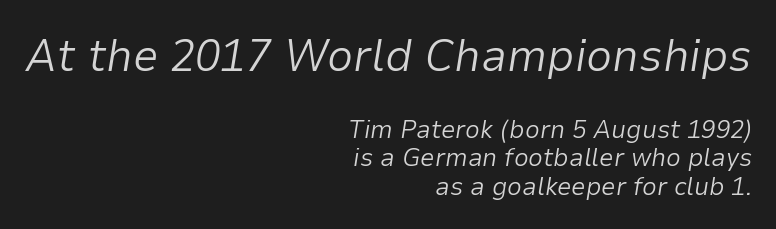
Q: Is the text bold? A: No.
Q: Is the text italic (slanted)? A: Yes, it leans right by about 9 degrees.
Q: Is the text underlined? A: No.
Q: How is the paragraph aligned? A: Right-aligned.
Q: Is the spacing between letters normal or unusually wide? A: Normal.
Q: Is the spacing between lines tight, normal or loose? A: Tight.
Q: Which block of text is set in a larger size, the first (top) or the second (bottom)? A: The first (top) one.
Q: Width (condensed, normal, or wide)? A: Normal.
Q: Stroke contrast? A: Low.
Q: x-height? A: Medium.
Q: Monospaced? A: No.
